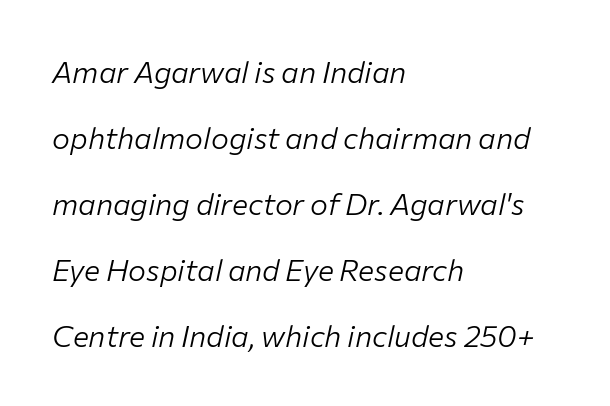
These lines are rendered in a variable-pitch font. Compared with typical paragraphs, the rows here are farther apart. Weight: not bold — regular or lighter. These lines keep a tight, regular rhythm from letter to letter. Words float on clear page, feet unadorned. Italic? Definitely — the glyphs are oblique.
